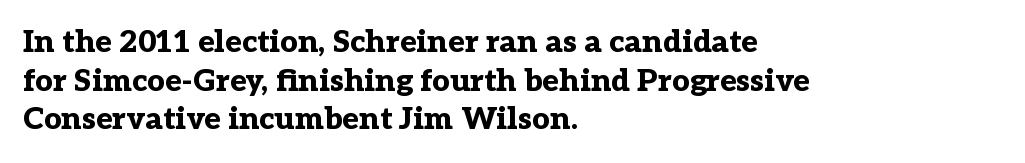
Q: Is the text bold? A: Yes.
Q: Is the text italic (slanted)? A: No, it is upright.
Q: Is the typeface a serif or a sans-serif typeface? A: Serif.
Q: Is the text underlined? A: No.
Q: How is the paragraph aligned? A: Left-aligned.
Q: Is the spacing between letters normal or unusually wide? A: Normal.
Q: Is the spacing between lines tight, normal or loose? A: Normal.
Q: Width (condensed, normal, or wide)? A: Normal.
Q: Stroke contrast? A: Low.
Q: x-height? A: Medium.
Q: Monospaced? A: No.
